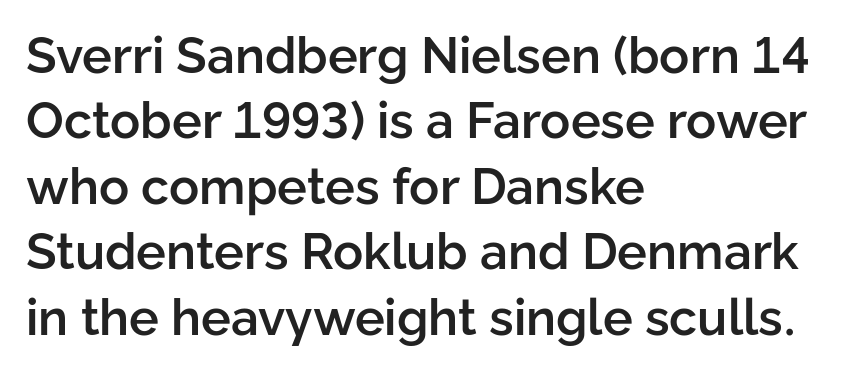
The image shows 50 px semibold sans-serif type, upright; set left-aligned, normal line spacing (1.31x), normal letter spacing, not underlined; low stroke contrast and a medium x-height.
